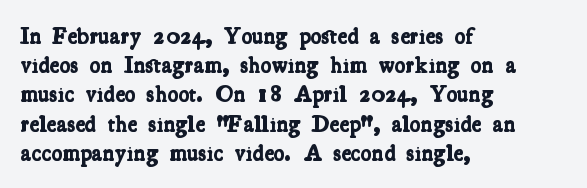
The foot of each line stays bare and open. The glyphs have the mass of a bold cut. This block has exactly the height ordinary leading produces. What stands out about the letter spacing? Nothing — it is the standard amount. In CSS terms this would be text-align: left.
